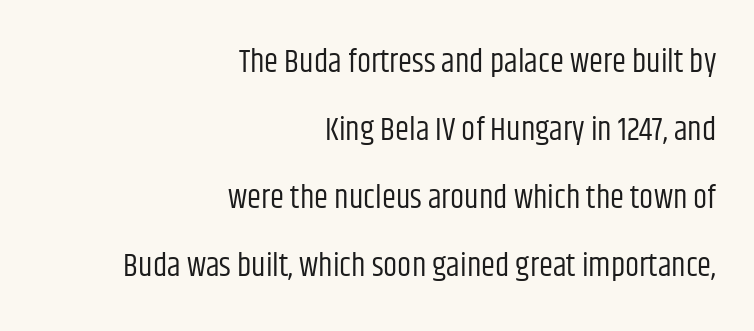
Q: Is the text bold? A: No.
Q: Is the text italic (slanted)? A: No, it is upright.
Q: Is the typeface a serif or a sans-serif typeface? A: Sans-serif.
Q: Is the text underlined? A: No.
Q: How is the paragraph aligned? A: Right-aligned.
Q: Is the spacing between letters normal or unusually wide? A: Normal.
Q: Is the spacing between lines tight, normal or loose? A: Loose.
Q: Width (condensed, normal, or wide)? A: Condensed.
Q: Stroke contrast? A: Low.
Q: x-height? A: Large.
Q: Monospaced? A: No.
